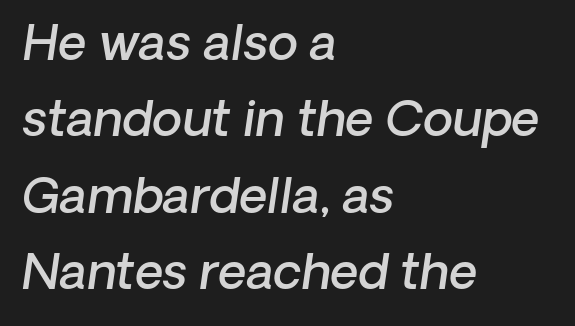
Q: Is the text bold? A: Semi-bold.
Q: Is the text italic (slanted)? A: Yes, it leans right by about 8 degrees.
Q: Is the text underlined? A: No.
Q: How is the paragraph aligned? A: Left-aligned.
Q: Is the spacing between letters normal or unusually wide? A: Normal.
Q: Is the spacing between lines tight, normal or loose? A: Normal.
Q: Width (condensed, normal, or wide)? A: Normal.
Q: Stroke contrast? A: Low.
Q: x-height? A: Medium.
Q: Monospaced? A: No.
